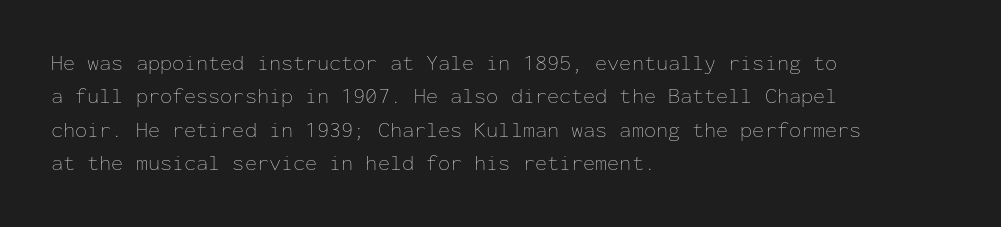
{"italic": "no", "bold": "no", "underline": "no", "align": "left", "line_spacing": "normal", "line_spacing_ratio": 1.52, "letter_spacing": "normal", "letter_spacing_em": 0.0, "glyph_px": 22}
